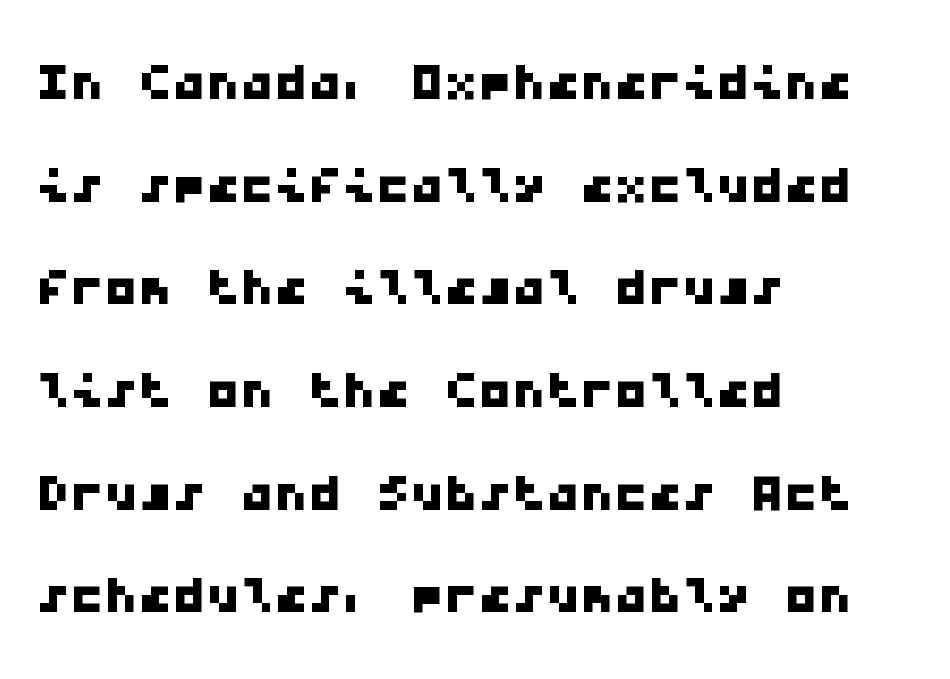
Students, observe: this is what conventionally led text looks like. The glyphs in this specimen are sans serif. Descenders hang freely into open space. In terms of letterspacing, this is plain default setting. Typeset ragged right — the left edge is the straight one. Each letter, wide or thin by design, is forced into the same width here.
